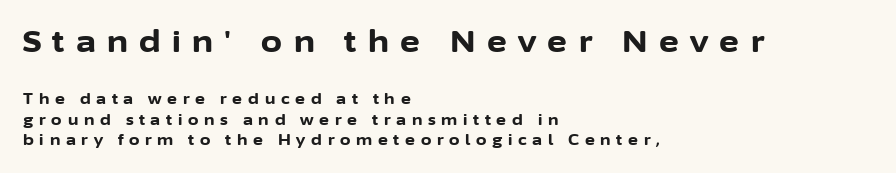
{"serif": "no", "italic": "no", "bold": "yes", "weight": "bold", "width": "normal", "stroke_contrast": "low", "x_height": "medium", "monospaced": "no", "underline": "no", "align": "left", "line_spacing": "normal", "line_spacing_ratio": 1.39, "letter_spacing": "wide", "letter_spacing_em": 0.38, "larger_block": "first", "size_ratio": 2.0, "glyph_px": 30}
